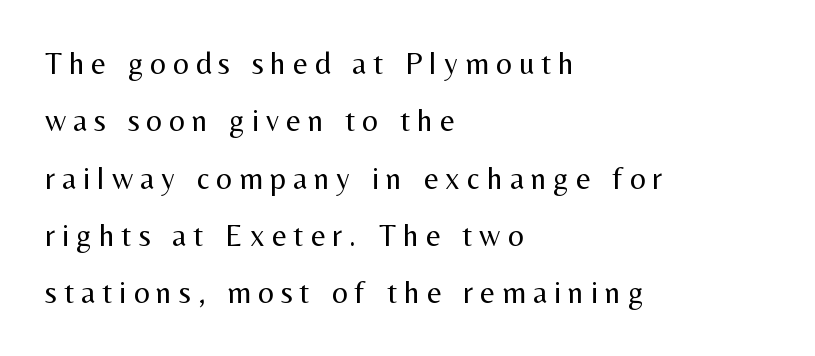
The image shows 31 px regular-weight sans-serif type, upright; set left-aligned, line spacing 1.85x, unusually wide letter spacing (+0.23 em), not underlined; medium stroke contrast and a medium x-height.
